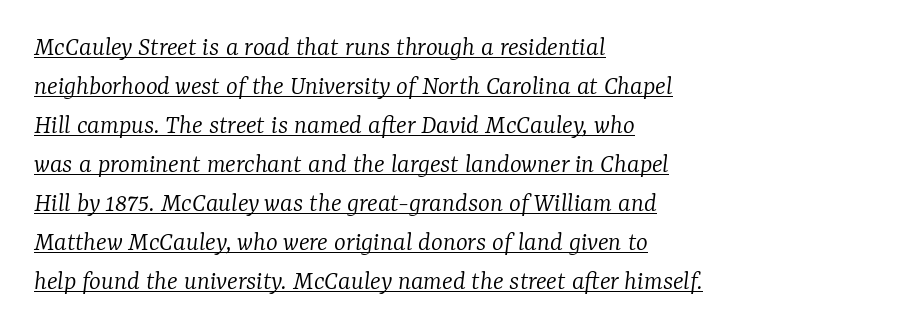
The image shows 28 px light serif type, italic (leaning right); set left-aligned, normal line spacing (1.39x), normal letter spacing, underlined; low stroke contrast and a medium x-height.
